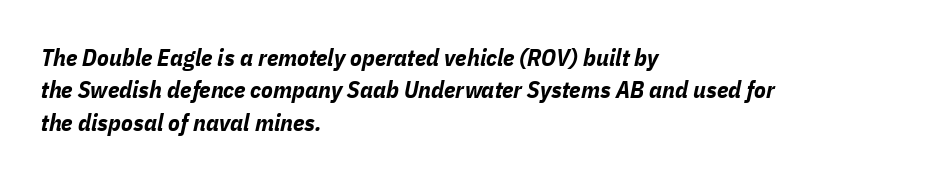
Q: Is the text bold? A: Yes.
Q: Is the text italic (slanted)? A: Yes, it leans right by about 11 degrees.
Q: Is the text underlined? A: No.
Q: How is the paragraph aligned? A: Left-aligned.
Q: Is the spacing between letters normal or unusually wide? A: Normal.
Q: Is the spacing between lines tight, normal or loose? A: Normal.
